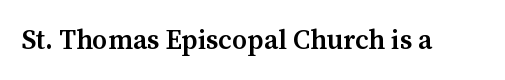
Q: Is the text bold? A: Semi-bold.
Q: Is the text italic (slanted)? A: No, it is upright.
Q: Is the text underlined? A: No.
Q: Is the spacing between letters normal or unusually wide? A: Normal.
